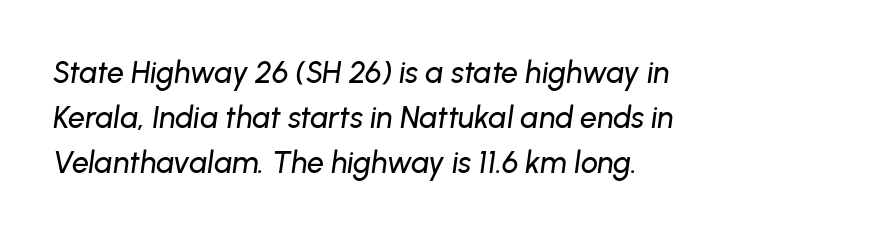
The image shows 30 px text type, italic (leaning right); set left-aligned, normal line spacing (1.5x), normal letter spacing, not underlined; low stroke contrast and a medium x-height.
